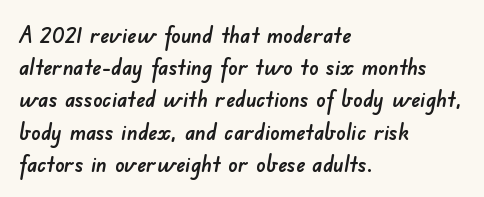
The image shows 23 px text type; set left-aligned, normal line spacing (1.4x), normal letter spacing, not underlined.
